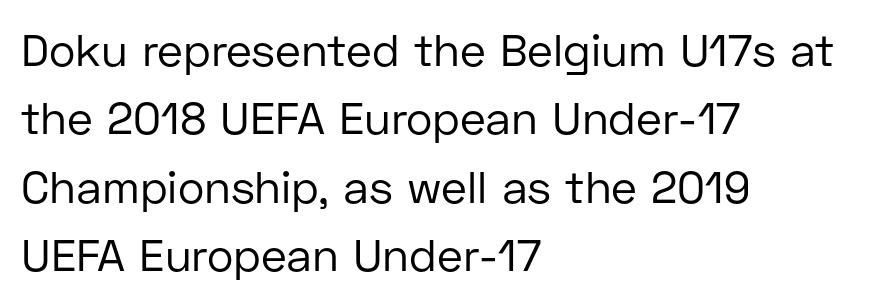
{"serif": "no", "italic": "no", "bold": "no", "weight": "regular", "width": "normal", "stroke_contrast": "low", "x_height": "medium", "monospaced": "no", "underline": "no", "align": "left", "line_spacing": "normal", "line_spacing_ratio": 1.52, "letter_spacing": "normal", "letter_spacing_em": 0.0, "glyph_px": 45}
